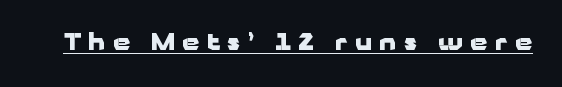
{"italic": "no", "bold": "yes", "underline": "yes", "letter_spacing": "wide", "letter_spacing_em": 0.34, "glyph_px": 22}
